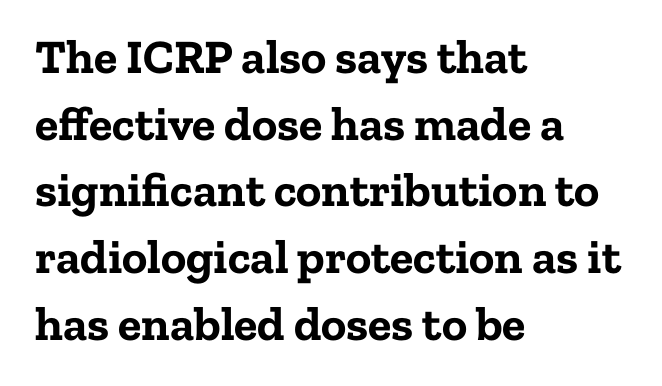
Q: Is the text bold? A: Yes.
Q: Is the text italic (slanted)? A: No, it is upright.
Q: Is the typeface a serif or a sans-serif typeface? A: Serif.
Q: Is the text underlined? A: No.
Q: How is the paragraph aligned? A: Left-aligned.
Q: Is the spacing between letters normal or unusually wide? A: Normal.
Q: Is the spacing between lines tight, normal or loose? A: Normal.
Q: Width (condensed, normal, or wide)? A: Normal.
Q: Stroke contrast? A: Low.
Q: x-height? A: Medium.
Q: Monospaced? A: No.
